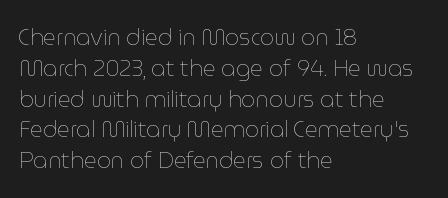
The image shows 22 px text type, upright; set left-aligned, normal line spacing (1.4x), normal letter spacing, not underlined.
